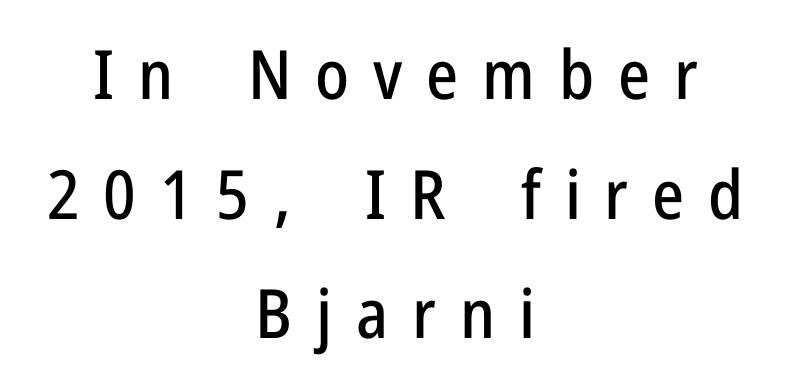
Q: Is the text italic (slanted)? A: No, it is upright.
Q: Is the typeface a serif or a sans-serif typeface? A: Sans-serif.
Q: Is the text underlined? A: No.
Q: How is the paragraph aligned? A: Centered.
Q: Is the spacing between letters normal or unusually wide? A: Unusually wide.
Q: Width (condensed, normal, or wide)? A: Condensed.
Q: Stroke contrast? A: Low.
Q: x-height? A: Medium.
Q: Monospaced? A: No.
